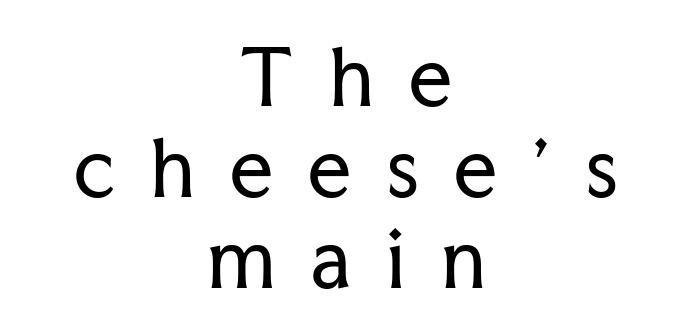
Q: Is the text bold? A: No.
Q: Is the text italic (slanted)? A: No, it is upright.
Q: Is the typeface a serif or a sans-serif typeface? A: Serif.
Q: Is the text underlined? A: No.
Q: How is the paragraph aligned? A: Centered.
Q: Is the spacing between letters normal or unusually wide? A: Unusually wide.
Q: Width (condensed, normal, or wide)? A: Normal.
Q: Stroke contrast? A: Low.
Q: x-height? A: Medium.
Q: Monospaced? A: No.
